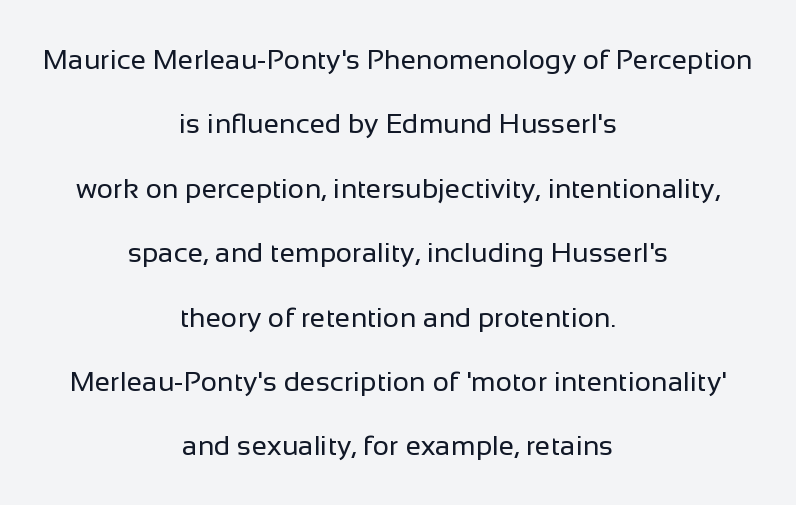
The image shows 28 px regular-weight sans-serif type, upright; set centered, loose line spacing (2.3x), normal letter spacing, not underlined; low stroke contrast and a medium x-height.
